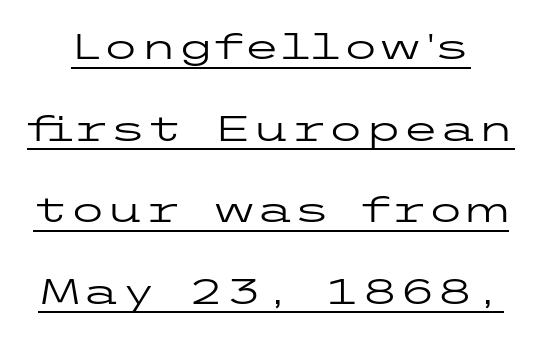
{"serif": "no", "italic": "no", "bold": "no", "weight": "regular", "width": "wide", "stroke_contrast": "low", "x_height": "medium", "underline": "yes", "line_spacing": "loose", "line_spacing_ratio": 2.4, "letter_spacing": "normal", "letter_spacing_em": 0.0, "glyph_px": 34}
